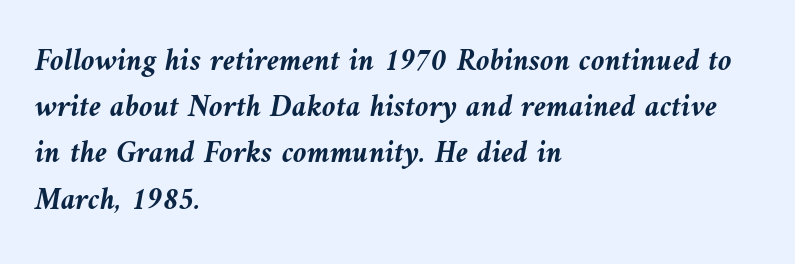
Notice how thick the strokes are: this is what a full bold looks like. Lines of text with bare space underneath. Do the characters align in a grid? No, the font is proportional. This is oblique type, the kind used for emphasis or titles.
